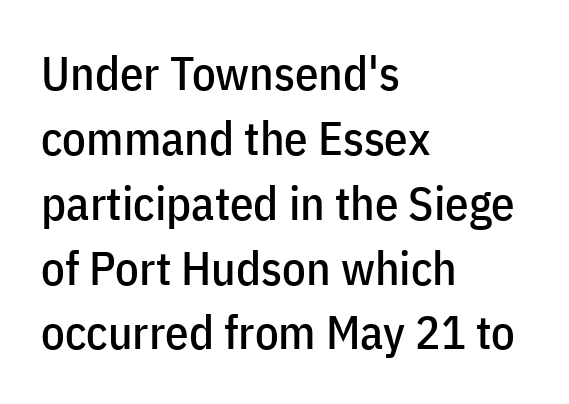
Q: Is the text italic (slanted)? A: No, it is upright.
Q: Is the typeface a serif or a sans-serif typeface? A: Sans-serif.
Q: Is the text underlined? A: No.
Q: How is the paragraph aligned? A: Left-aligned.
Q: Is the spacing between letters normal or unusually wide? A: Normal.
Q: Is the spacing between lines tight, normal or loose? A: Normal.
Q: Width (condensed, normal, or wide)? A: Condensed.
Q: Stroke contrast? A: Low.
Q: x-height? A: Medium.
Q: Monospaced? A: No.
